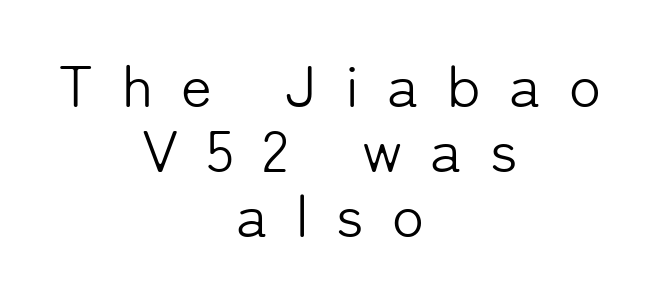
Anything drawn beneath the words? Only blank space. The strokes are not fattened; the text isn't bold. Serif or sans? Sans — the stroke terminals are bare. Leftover space on each line is divided equally before and after the words. The tracking reads as deliberately expanded to a designer's eye. Here the designer chose a conventional face with non-uniform glyph widths.
